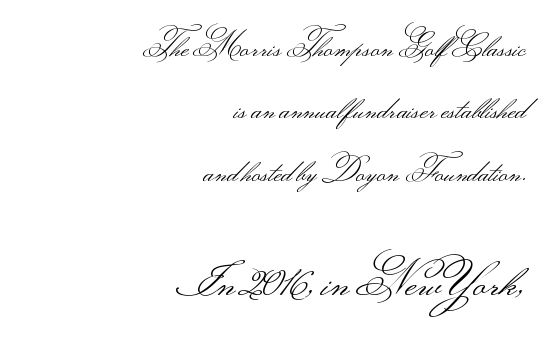
The image shows 45 px light, wide sans-serif type; set right-aligned, loose line spacing (2.08x), normal letter spacing, not underlined; the second (bottom) block is 1.5x larger; medium stroke contrast.
